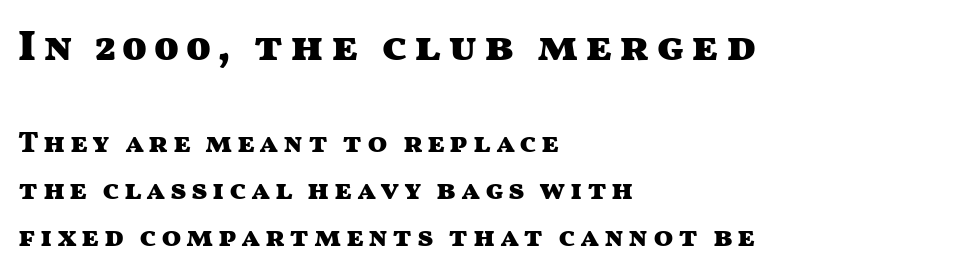
The image shows 44 px heavy, wide sans-serif type, upright; set left-aligned, normal line spacing (1.62x), not underlined; the first (top) block is 1.52x larger; medium stroke contrast and a medium x-height.
